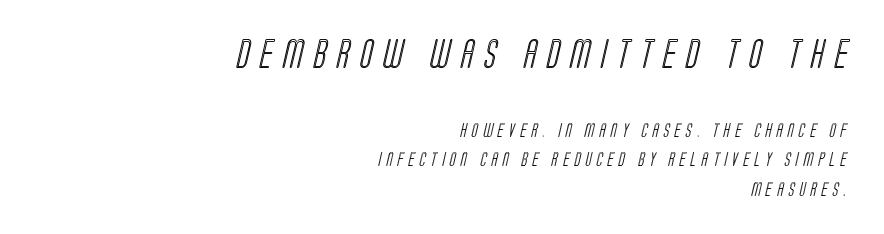
Q: Is the text underlined? A: No.
Q: How is the paragraph aligned? A: Right-aligned.
Q: Is the spacing between letters normal or unusually wide? A: Unusually wide.
Q: Is the spacing between lines tight, normal or loose? A: Loose.
Q: Which block of text is set in a larger size, the first (top) or the second (bottom)? A: The first (top) one.
Q: Width (condensed, normal, or wide)? A: Condensed.
Q: x-height? A: Large.
Q: Monospaced? A: No.
